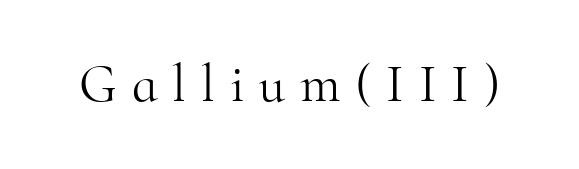
The image shows 53 px light serif type, upright; set unusually wide letter spacing (+0.28 em), not underlined; high stroke contrast and a small x-height.
